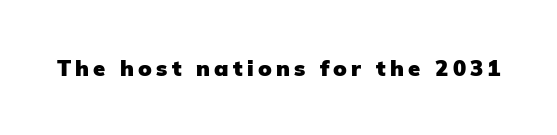
The image shows 22 px bold type, upright; set not underlined.
